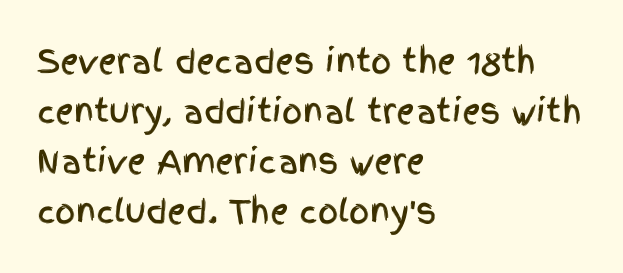
Q: Is the text italic (slanted)? A: No, it is upright.
Q: Is the typeface a serif or a sans-serif typeface? A: Sans-serif.
Q: Is the text underlined? A: No.
Q: How is the paragraph aligned? A: Left-aligned.
Q: Is the spacing between letters normal or unusually wide? A: Normal.
Q: Is the spacing between lines tight, normal or loose? A: Normal.
Q: Width (condensed, normal, or wide)? A: Condensed.
Q: x-height? A: Large.
Q: Monospaced? A: No.
